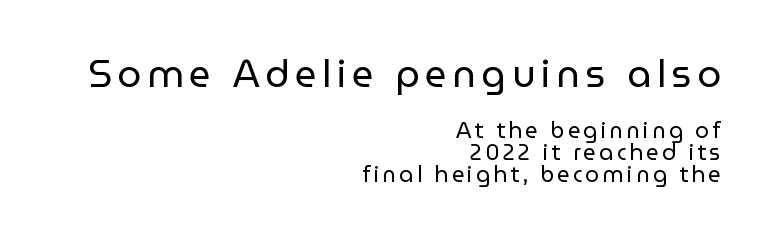
Q: Is the text bold? A: No.
Q: Is the text italic (slanted)? A: No, it is upright.
Q: Is the typeface a serif or a sans-serif typeface? A: Sans-serif.
Q: Is the text underlined? A: No.
Q: How is the paragraph aligned? A: Right-aligned.
Q: Is the spacing between lines tight, normal or loose? A: Tight.
Q: Which block of text is set in a larger size, the first (top) or the second (bottom)? A: The first (top) one.
Q: Width (condensed, normal, or wide)? A: Normal.
Q: Stroke contrast? A: Low.
Q: x-height? A: Medium.
Q: Monospaced? A: No.
